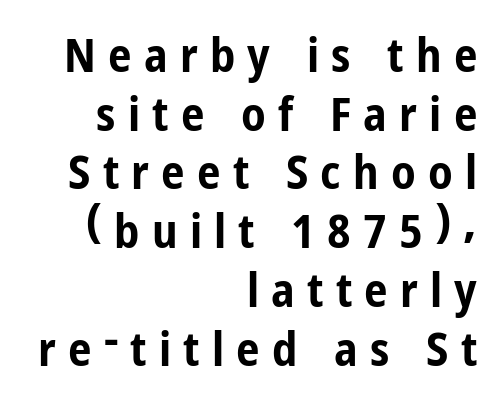
Right-aligned paragraph, ragged on the left. Characters follow at a spacing far wider than the type designer built in. Here the designer chose a conventional face with non-uniform glyph widths. This rendering features lettering with no underline.
